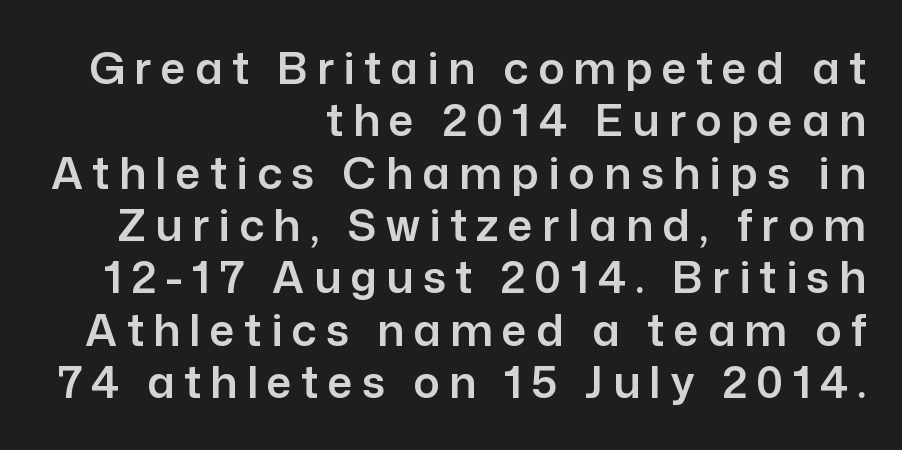
The font family rendered here belongs to the sans-serif group. The passage shown is typed in a proportional face where columns would drift. The passage shown has open, widely tracked lettering throughout. Anything drawn beneath the words? Only blank space. The setting favours the right margin, as signatures and pull-quotes sometimes do. The type sits square on the baseline with zero lean.
